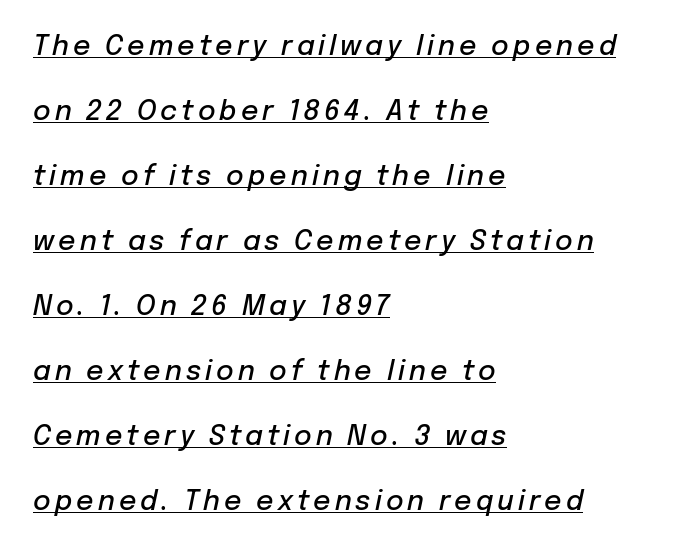
The image shows 27 px text type, italic (leaning right); set left-aligned, loose line spacing (2.41x), underlined.
